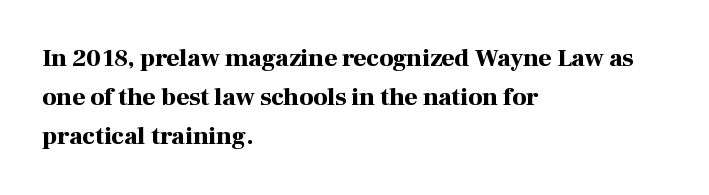
The image shows 25 px bold type, upright; set left-aligned, normal line spacing (1.56x), normal letter spacing, not underlined.
